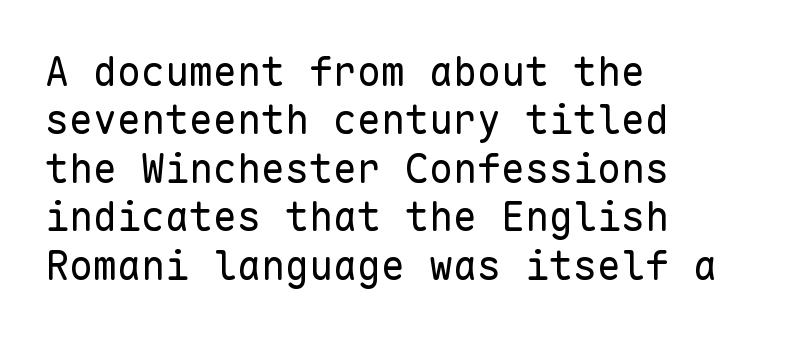
The image shows 40 px regular-weight sans-serif type, upright, monospaced; set left-aligned, line spacing 1.21x, normal letter spacing, not underlined; low stroke contrast and a medium x-height.
